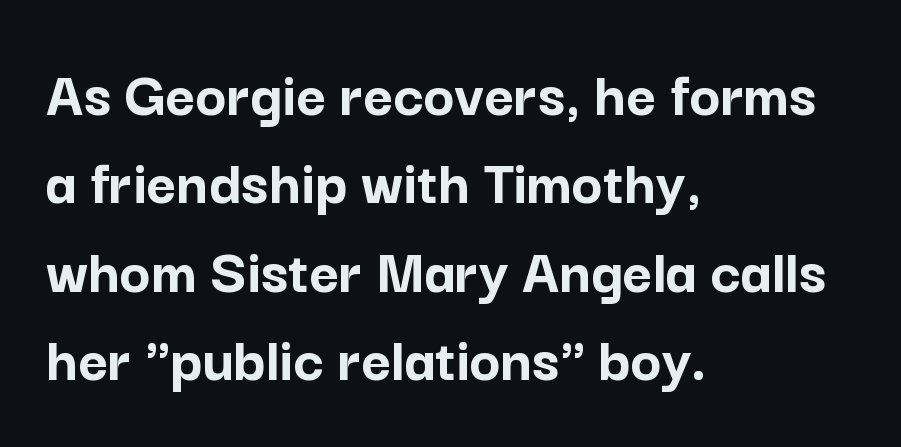
Q: Is the text bold? A: Yes.
Q: Is the text italic (slanted)? A: No, it is upright.
Q: Is the typeface a serif or a sans-serif typeface? A: Sans-serif.
Q: Is the text underlined? A: No.
Q: How is the paragraph aligned? A: Left-aligned.
Q: Is the spacing between letters normal or unusually wide? A: Normal.
Q: Is the spacing between lines tight, normal or loose? A: Normal.
Q: Width (condensed, normal, or wide)? A: Normal.
Q: Stroke contrast? A: Low.
Q: x-height? A: Medium.
Q: Monospaced? A: No.
